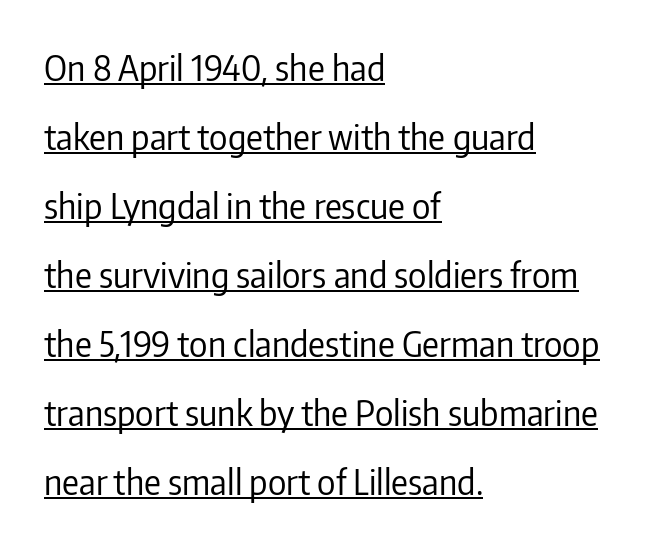
{"serif": "no", "italic": "no", "bold": "no", "weight": "regular", "width": "condensed", "stroke_contrast": "low", "x_height": "medium", "monospaced": "no", "underline": "yes", "align": "left", "line_spacing": "loose", "line_spacing_ratio": 1.97, "letter_spacing": "normal", "letter_spacing_em": 0.0, "glyph_px": 35}
